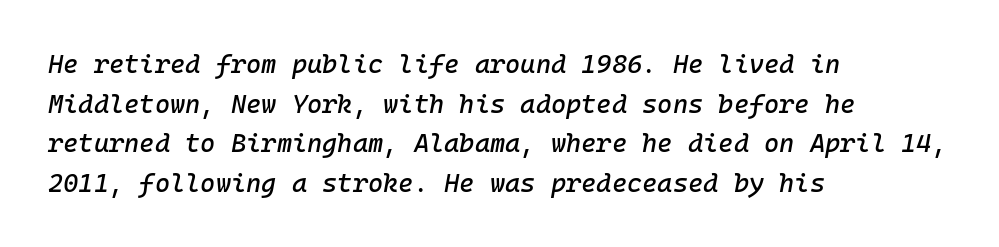
{"italic": "yes", "lean": "right", "slant_degrees": 10, "underline": "no", "align": "left", "line_spacing": "normal", "line_spacing_ratio": 1.52, "letter_spacing": "normal", "letter_spacing_em": 0.0, "glyph_px": 26}
